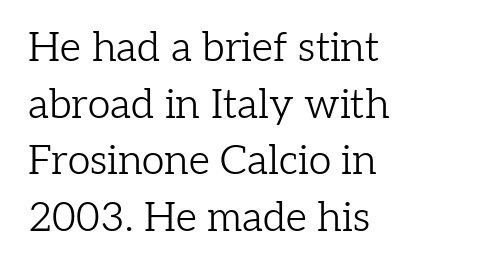
Q: Is the text bold? A: No.
Q: Is the text italic (slanted)? A: No, it is upright.
Q: Is the typeface a serif or a sans-serif typeface? A: Serif.
Q: Is the text underlined? A: No.
Q: How is the paragraph aligned? A: Left-aligned.
Q: Is the spacing between letters normal or unusually wide? A: Normal.
Q: Is the spacing between lines tight, normal or loose? A: Normal.
Q: Width (condensed, normal, or wide)? A: Normal.
Q: Stroke contrast? A: Low.
Q: x-height? A: Medium.
Q: Monospaced? A: No.
